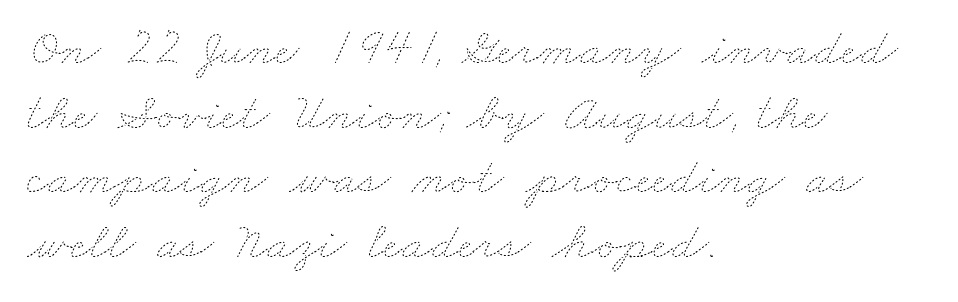
Q: Is the text bold? A: No.
Q: Is the text underlined? A: No.
Q: How is the paragraph aligned? A: Left-aligned.
Q: Is the spacing between letters normal or unusually wide? A: Normal.
Q: Width (condensed, normal, or wide)? A: Wide.
Q: Stroke contrast? A: Low.
Q: x-height? A: Small.
Q: Monospaced? A: No.
